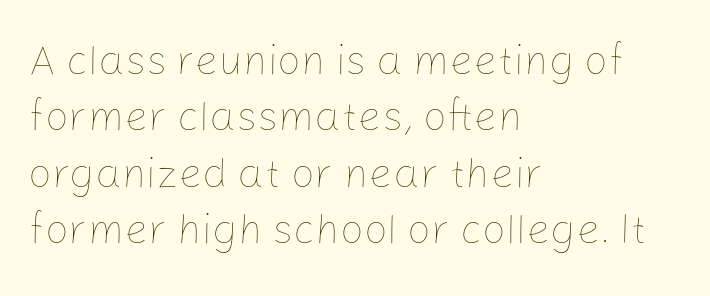
Q: Is the text bold? A: No.
Q: Is the text italic (slanted)? A: No, it is upright.
Q: Is the text underlined? A: No.
Q: How is the paragraph aligned? A: Left-aligned.
Q: Is the spacing between letters normal or unusually wide? A: Normal.
Q: Is the spacing between lines tight, normal or loose? A: Normal.
Q: Width (condensed, normal, or wide)? A: Normal.
Q: Stroke contrast? A: Low.
Q: x-height? A: Medium.
Q: Monospaced? A: No.
